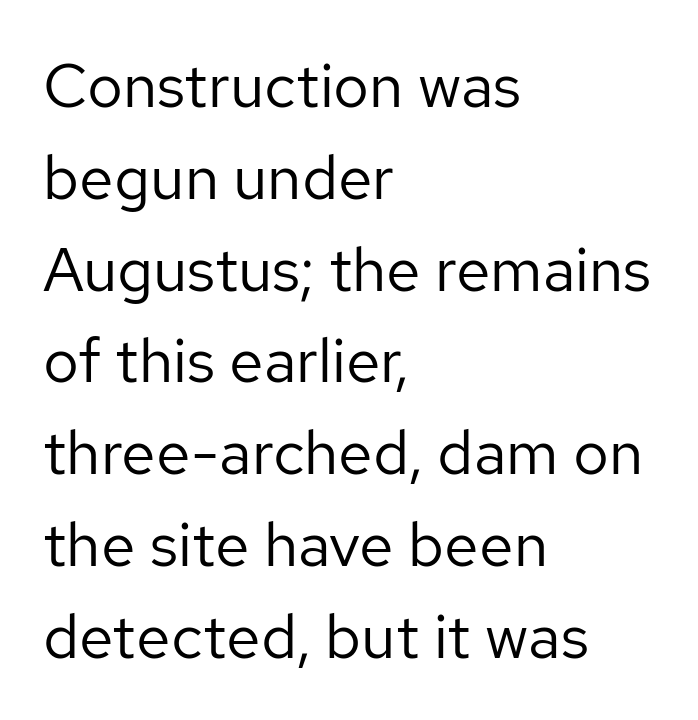
Stroke mass is kept to a normal reading level or below. This rendering leaves character spacing at its baseline value. This rendering features lettering with no underline. The lines are quadded left. This rendering employs a face without finishing strokes, i.e., a sans-serif. Leading matches the norm, producing a regular column.
